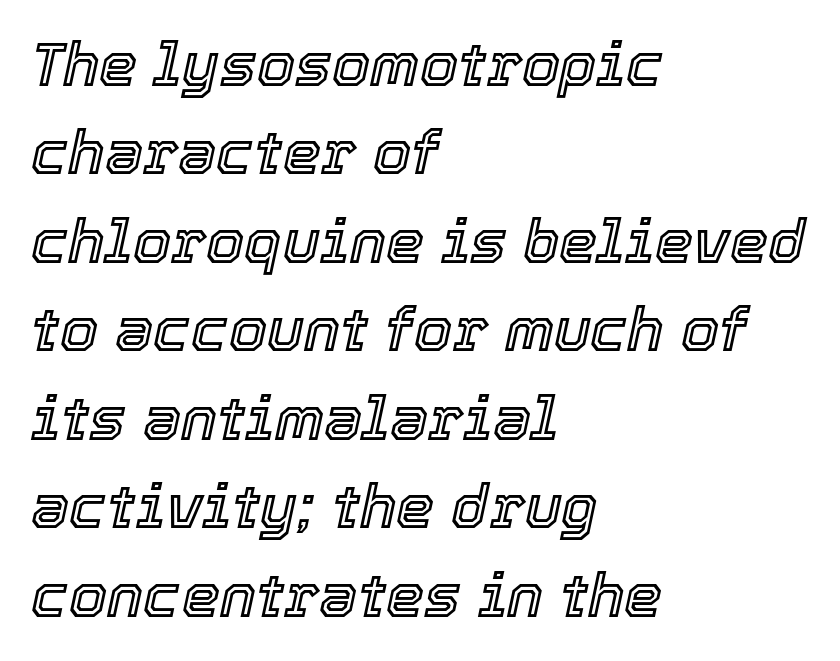
{"italic": "yes", "lean": "right", "slant_degrees": 12, "width": "normal", "x_height": "medium", "monospaced": "no", "underline": "no", "align": "left", "line_spacing": "normal", "line_spacing_ratio": 1.45, "letter_spacing": "normal", "letter_spacing_em": 0.0, "glyph_px": 61}
